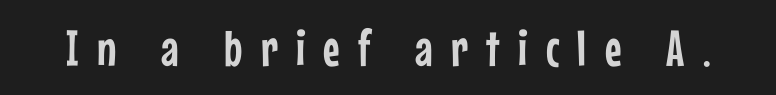
The image shows 51 px condensed sans-serif type, upright; set unusually wide letter spacing (+0.36 em), not underlined; low stroke contrast and a medium x-height.
